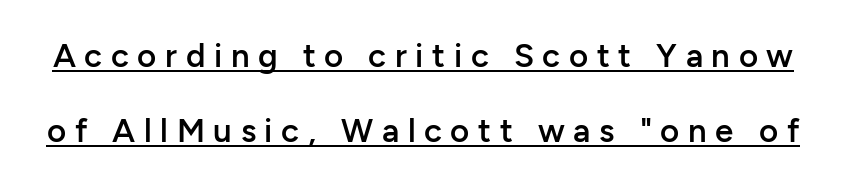
The text was rendered using a sans face with plain stroke endings. The letters advance in unequal steps, a hallmark of proportional type. Set as a demibold, roughly 600 on the weight scale. The passage shown stacks its lines with a broad gap.
